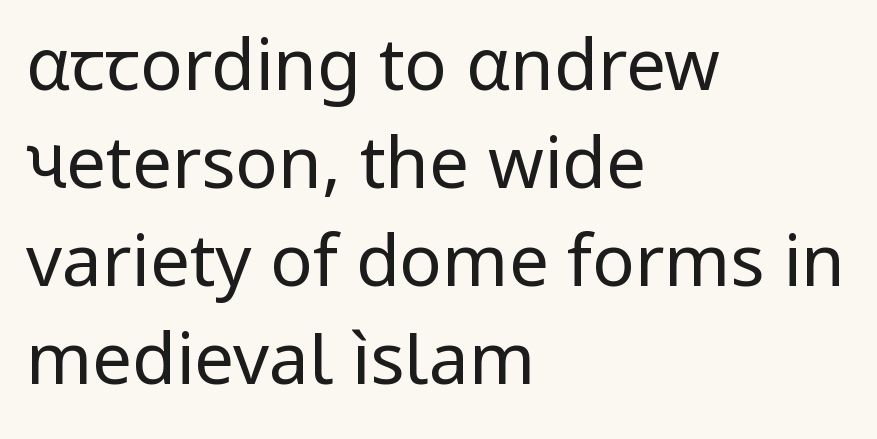
The words here are not underlined. Baseline-to-baseline distance is the conventional proportion of letter height. Posture: upright roman. Each line starts at the same left margin while the right side varies.
